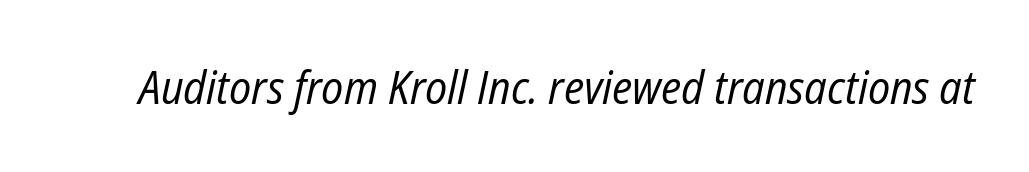
Q: Is the text bold? A: No.
Q: Is the text italic (slanted)? A: Yes, it leans right by about 12 degrees.
Q: Is the text underlined? A: No.
Q: Is the spacing between letters normal or unusually wide? A: Normal.
Q: Width (condensed, normal, or wide)? A: Condensed.
Q: Stroke contrast? A: Low.
Q: x-height? A: Medium.
Q: Monospaced? A: No.
